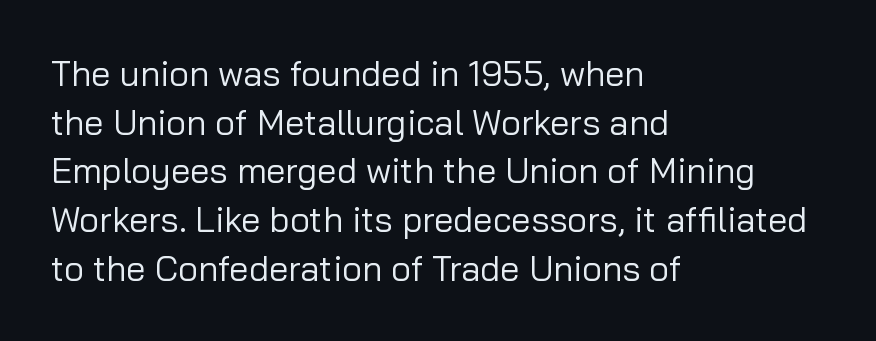
The image shows 35 px regular-weight sans-serif type, upright; set left-aligned, normal line spacing (1.39x), normal letter spacing, not underlined; low stroke contrast and a medium x-height.
